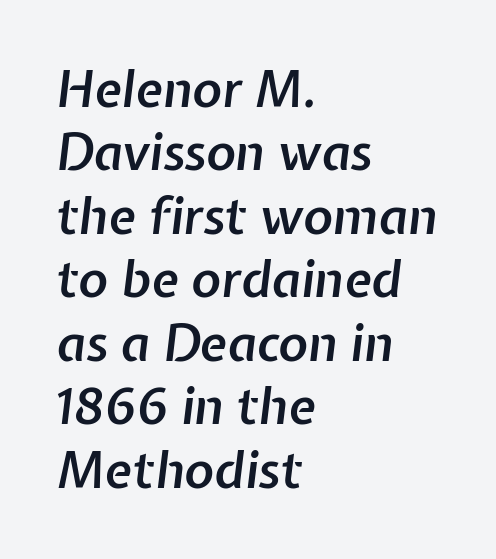
Default kerning and tracking; the words read as compact shapes. There's an unmistakable incline to the writing here. Each line starts at the same left margin while the right side varies. Is this a fixed-width face? No — the glyphs have proportional, varying widths.
